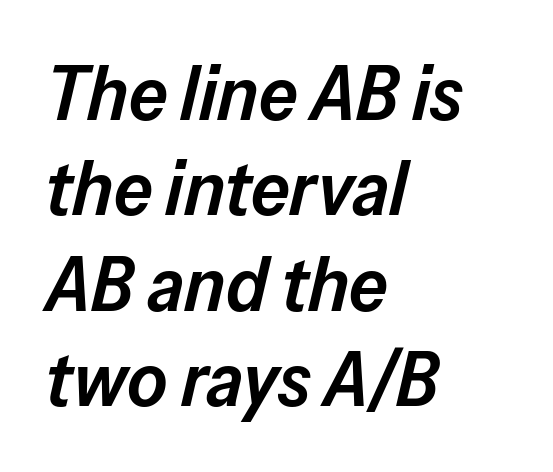
This rendering features lettering with no underline. These lines carry some extra weight — a demibold, not a full bold. The tracking reads as untouched default to a designer's eye. The rag falls on the right side of this text block.
